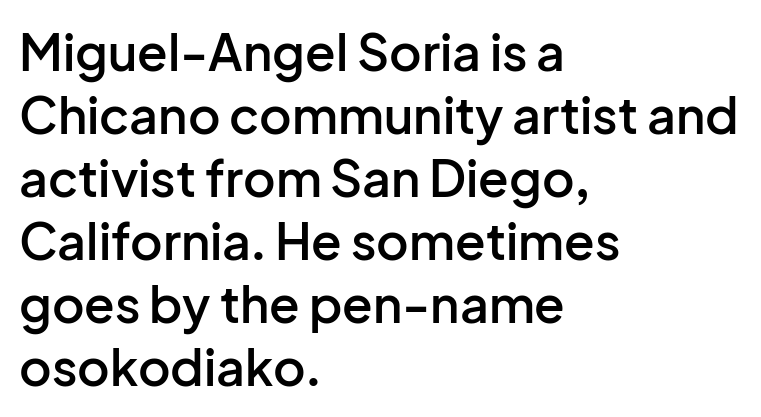
Q: Is the text bold? A: Semi-bold.
Q: Is the text italic (slanted)? A: No, it is upright.
Q: Is the typeface a serif or a sans-serif typeface? A: Sans-serif.
Q: Is the text underlined? A: No.
Q: How is the paragraph aligned? A: Left-aligned.
Q: Is the spacing between letters normal or unusually wide? A: Normal.
Q: Is the spacing between lines tight, normal or loose? A: Normal.
Q: Width (condensed, normal, or wide)? A: Normal.
Q: Stroke contrast? A: Low.
Q: x-height? A: Medium.
Q: Monospaced? A: No.
